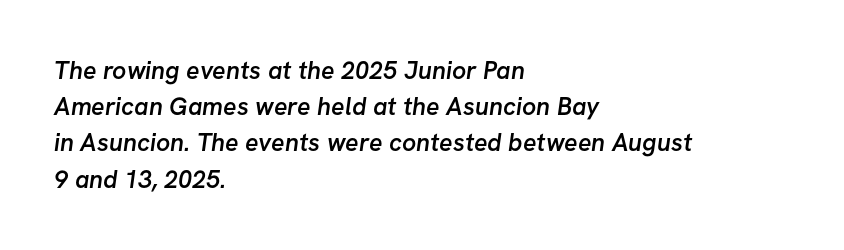
Q: Is the text bold? A: Semi-bold.
Q: Is the text underlined? A: No.
Q: How is the paragraph aligned? A: Left-aligned.
Q: Is the spacing between letters normal or unusually wide? A: Normal.
Q: Is the spacing between lines tight, normal or loose? A: Normal.
